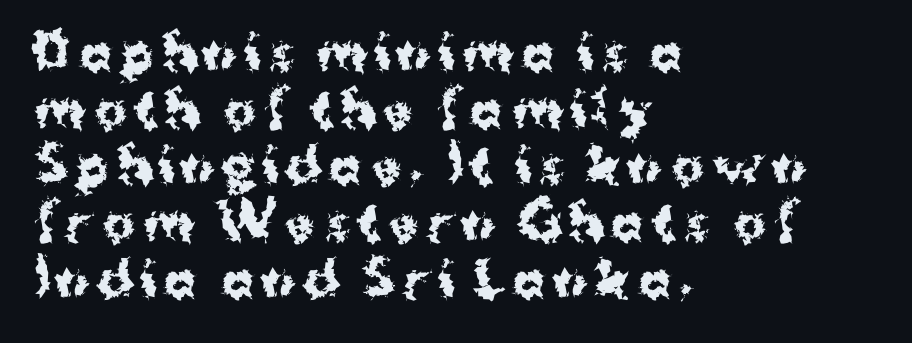
The image shows 48 px bold sans-serif type, upright; set left-aligned, line spacing 1.18x, not underlined; medium stroke contrast and a medium x-height.
